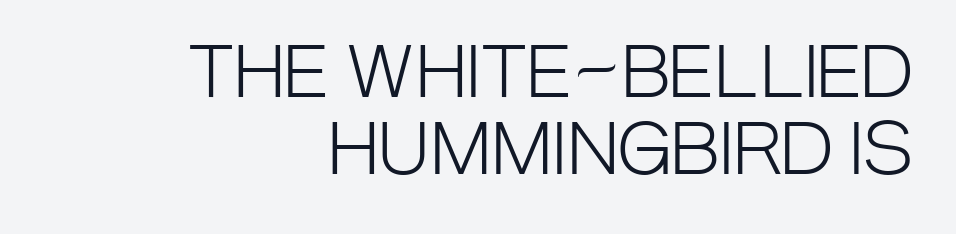
{"serif": "no", "italic": "no", "bold": "no", "weight": "light", "width": "condensed", "stroke_contrast": "low", "x_height": "large", "monospaced": "no", "underline": "no", "align": "right", "line_spacing": "tight", "line_spacing_ratio": 1.12, "letter_spacing": "normal", "letter_spacing_em": 0.0, "glyph_px": 69}
